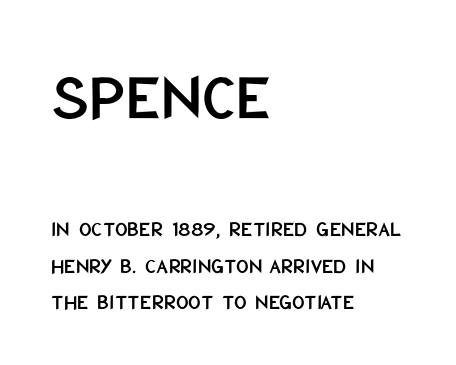
{"serif": "no", "italic": "no", "width": "condensed", "stroke_contrast": "low", "x_height": "large", "monospaced": "no", "underline": "no", "align": "left", "line_spacing": "normal", "line_spacing_ratio": 1.64, "letter_spacing": "normal", "letter_spacing_em": 0.0, "larger_block": "first", "size_ratio": 3.05, "glyph_px": 67}
